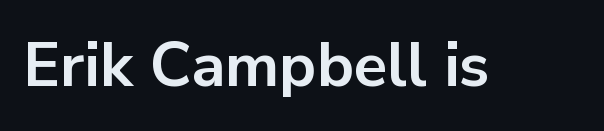
{"serif": "no", "italic": "no", "bold": "yes", "weight": "bold", "width": "normal", "stroke_contrast": "low", "x_height": "medium", "monospaced": "no", "underline": "no", "letter_spacing": "normal", "letter_spacing_em": 0.0, "glyph_px": 62}
